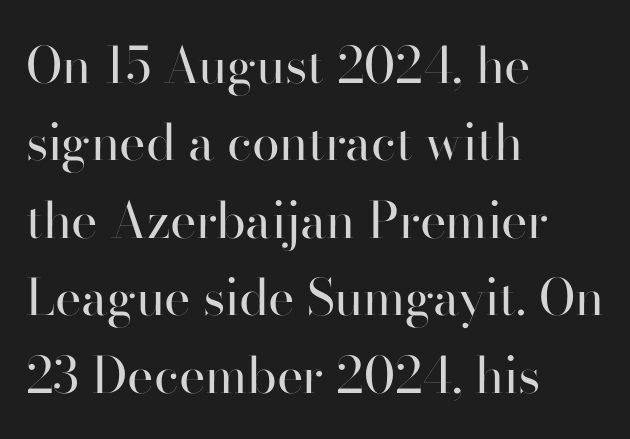
The space directly below the letters is spotless. This rendering employs a face without finishing strokes, i.e., a sans-serif. Proportional: the letters do not fall into vertical columns. When letters stand straight like this, we call the style roman or upright. Observe the ordinary spacing: letters are neighbours, not strangers.
